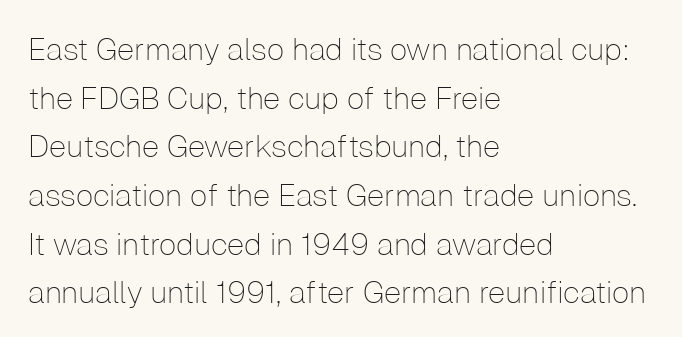
{"serif": "no", "italic": "no", "bold": "no", "weight": "thin", "width": "normal", "stroke_contrast": "low", "x_height": "medium", "monospaced": "no", "underline": "no", "align": "left", "line_spacing": "normal", "line_spacing_ratio": 1.57, "letter_spacing": "normal", "letter_spacing_em": 0.0, "glyph_px": 31}
